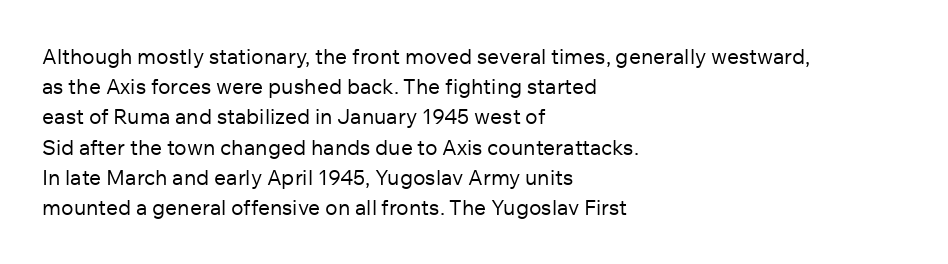
The image shows 21 px text type, upright; set left-aligned, normal line spacing (1.44x), normal letter spacing, not underlined.
